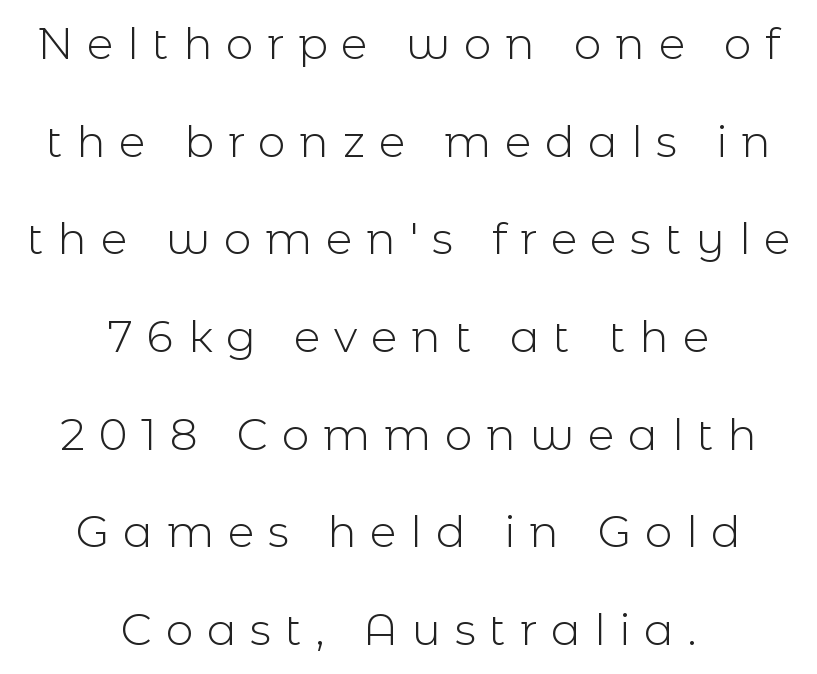
The image shows 44 px light sans-serif type, upright; set centered, loose line spacing (2.22x), unusually wide letter spacing (+0.31 em), not underlined; a medium x-height.
